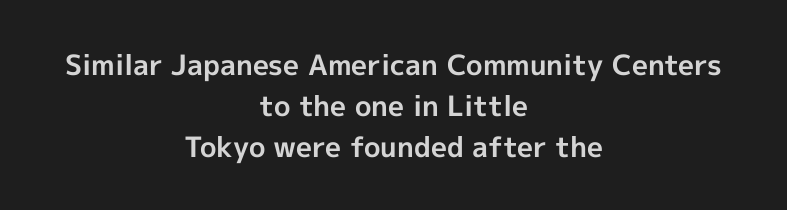
{"serif": "no", "italic": "no", "bold": "yes", "weight": "bold", "width": "normal", "x_height": "medium", "monospaced": "no", "underline": "no", "align": "center", "line_spacing": "normal", "line_spacing_ratio": 1.46, "letter_spacing": "normal", "letter_spacing_em": 0.0, "glyph_px": 28}
